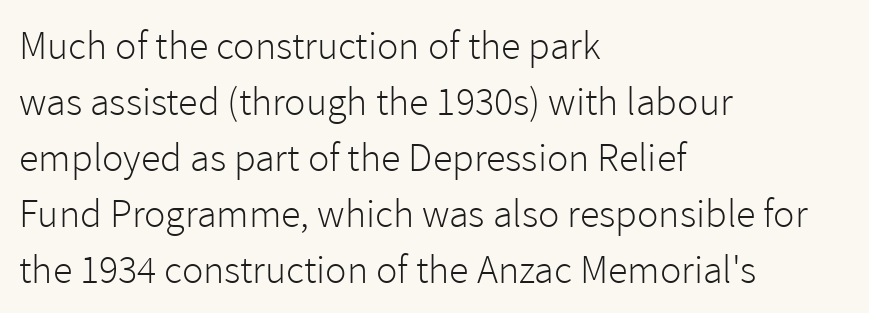
The image shows 40 px light sans-serif type, upright; set left-aligned, normal line spacing (1.4x), normal letter spacing, not underlined; a medium x-height.
